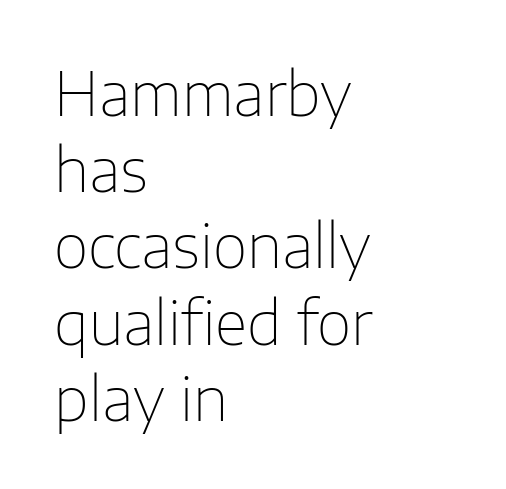
The image shows 60 px thin sans-serif type, upright; set left-aligned, normal line spacing (1.27x), normal letter spacing, not underlined; low stroke contrast and a medium x-height.
